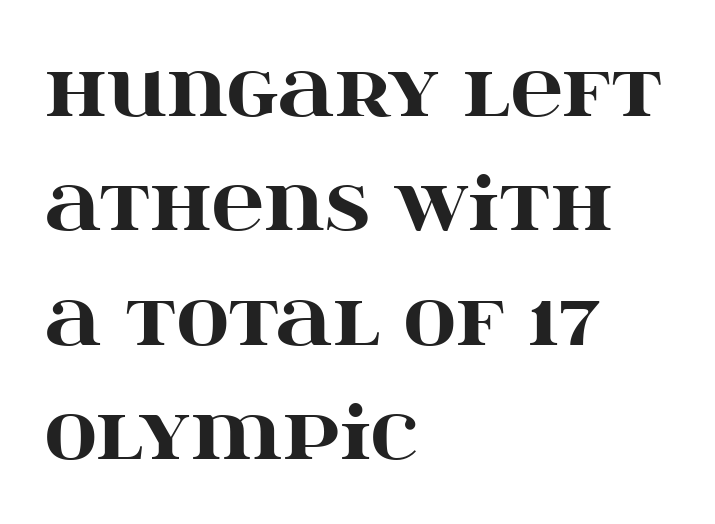
This sample has the flowing, uneven cadence of proportional lettering. Font category for this specimen: serif. This sample uses plain, unmodified letter spacing. The face used here has the dense, thick strokes of a bold.
